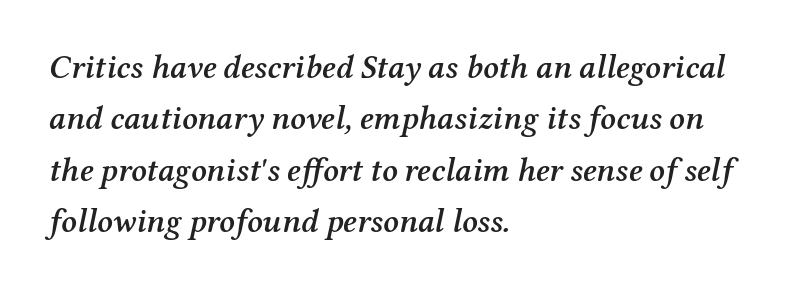
{"serif": "yes", "italic": "yes", "lean": "right", "slant_degrees": 12, "bold": "semi", "weight": "semibold", "width": "normal", "stroke_contrast": "medium", "x_height": "medium", "monospaced": "no", "underline": "no", "align": "left", "line_spacing": "normal", "line_spacing_ratio": 1.56, "letter_spacing": "normal", "letter_spacing_em": 0.0, "glyph_px": 33}
